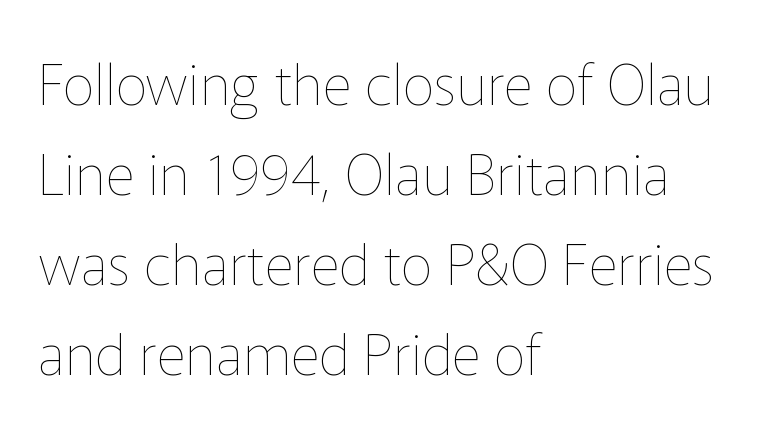
{"italic": "no", "bold": "no", "weight": "thin", "width": "normal", "stroke_contrast": "low", "x_height": "medium", "monospaced": "no", "underline": "no", "align": "left", "line_spacing": "normal", "line_spacing_ratio": 1.58, "letter_spacing": "normal", "letter_spacing_em": 0.0, "glyph_px": 57}
